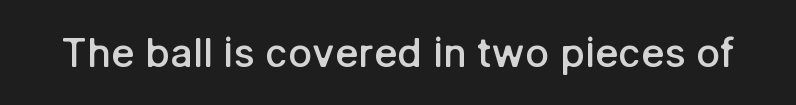
The rendering uses natural spacing where letterforms have individual widths. The area under the type is left untouched. Does the type have serifs? No, each stem ends abruptly. The specimen reads as upright at a glance. A somewhat darkened texture: the type is semibold rather than bold. You could call the tracking neutral — neither tight nor loose.
